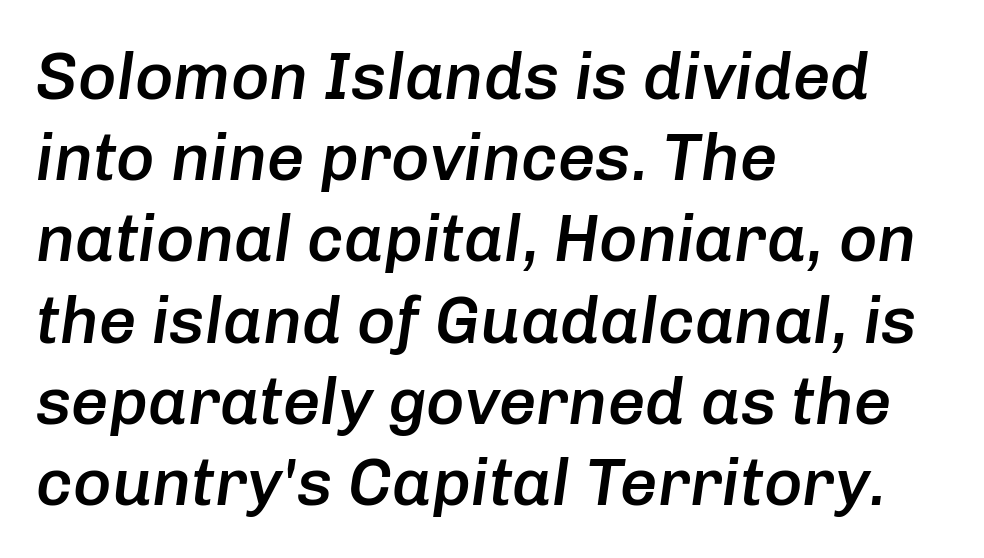
Q: Is the text bold? A: Semi-bold.
Q: Is the text italic (slanted)? A: Yes, it leans right by about 8 degrees.
Q: Is the text underlined? A: No.
Q: How is the paragraph aligned? A: Left-aligned.
Q: Is the spacing between letters normal or unusually wide? A: Normal.
Q: Width (condensed, normal, or wide)? A: Normal.
Q: Stroke contrast? A: Low.
Q: x-height? A: Medium.
Q: Monospaced? A: No.
